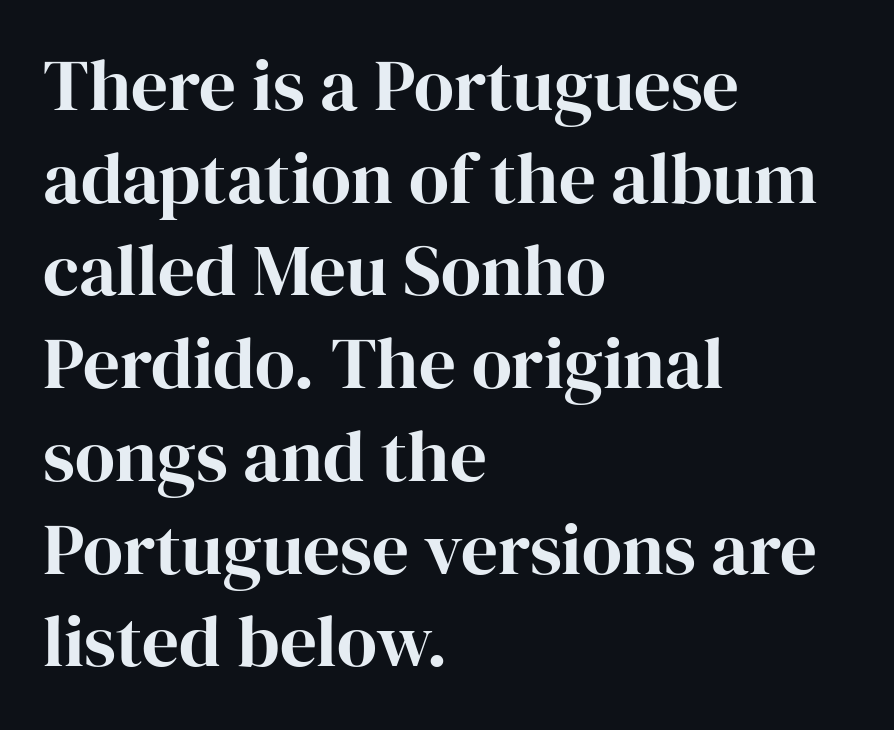
{"serif": "yes", "italic": "no", "width": "normal", "stroke_contrast": "high", "x_height": "medium", "monospaced": "no", "underline": "no", "align": "left", "line_spacing": "normal", "line_spacing_ratio": 1.27, "letter_spacing": "normal", "letter_spacing_em": 0.0, "glyph_px": 73}
